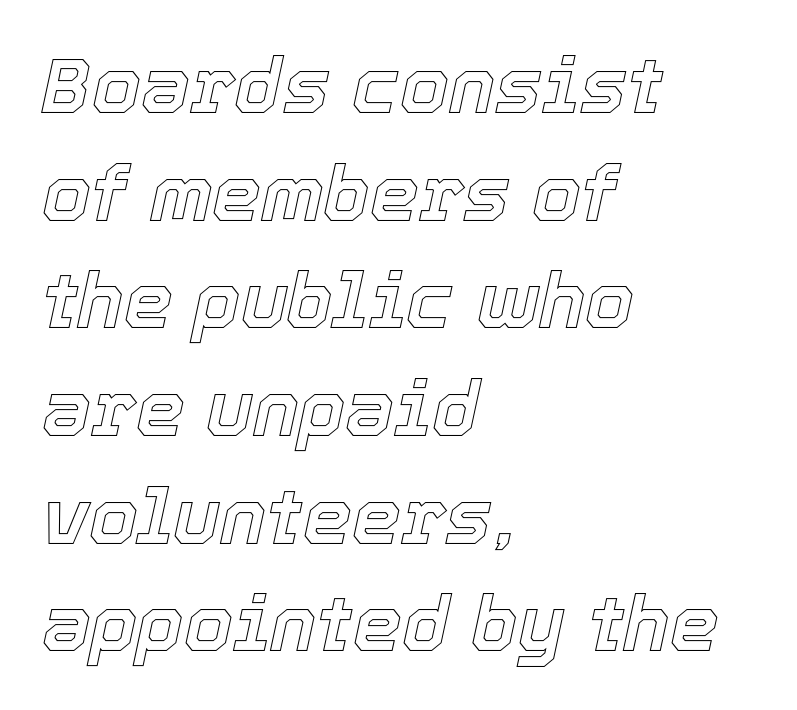
Q: Is the text italic (slanted)? A: Yes, it leans right by about 12 degrees.
Q: Is the text underlined? A: No.
Q: How is the paragraph aligned? A: Left-aligned.
Q: Is the spacing between letters normal or unusually wide? A: Normal.
Q: Is the spacing between lines tight, normal or loose? A: Normal.
Q: Width (condensed, normal, or wide)? A: Normal.
Q: x-height? A: Medium.
Q: Monospaced? A: No.
